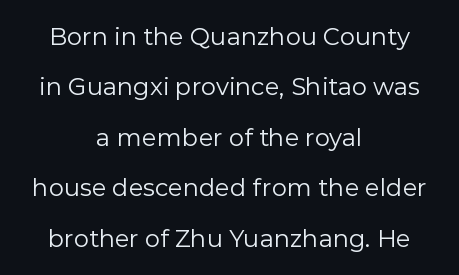
Q: Is the text bold? A: No.
Q: Is the text italic (slanted)? A: No, it is upright.
Q: Is the text underlined? A: No.
Q: How is the paragraph aligned? A: Centered.
Q: Is the spacing between letters normal or unusually wide? A: Normal.
Q: Is the spacing between lines tight, normal or loose? A: Loose.
